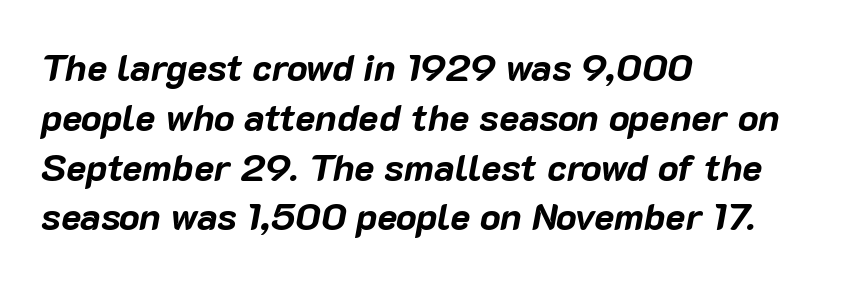
You could call the tracking neutral — neither tight nor loose. Do the characters align in a grid? No, the font is proportional. The lettering tilts uniformly, giving the passage an italic look. You'd pick this weight for a headline — it's a proper bold. Quick note: underline off. Teacher's note: observe the even left margin — that is flush-left alignment.
